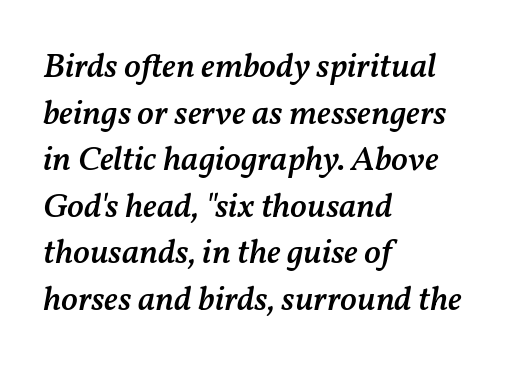
The image shows 35 px semibold type, italic (leaning right); set left-aligned, normal line spacing (1.33x), normal letter spacing, not underlined; medium stroke contrast and a medium x-height.
